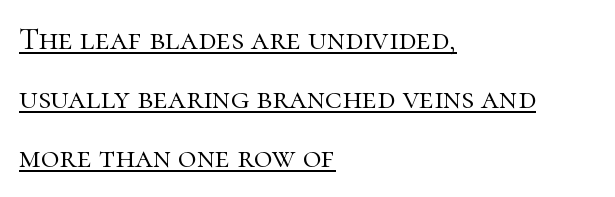
The image shows 32 px light serif type, upright; set left-aligned, line spacing 1.85x, normal letter spacing, underlined; high stroke contrast and a medium x-height.
